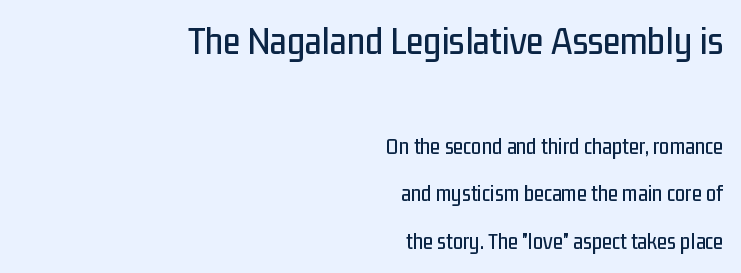
The image shows 40 px condensed sans-serif type, upright; set right-aligned, loose line spacing (2.07x), normal letter spacing, not underlined; the first (top) block is 1.74x larger; low stroke contrast and a medium x-height.
